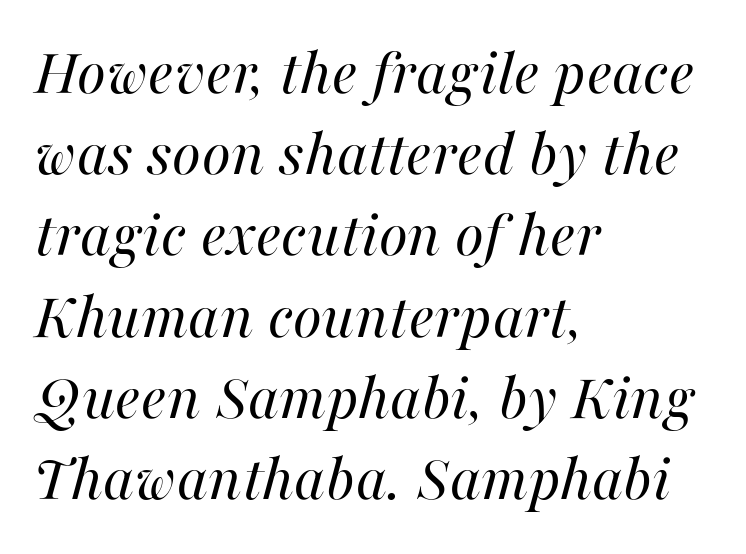
The image shows 66 px regular-weight type, italic (leaning right); set left-aligned, line spacing 1.23x, normal letter spacing, not underlined; high stroke contrast and a medium x-height.
